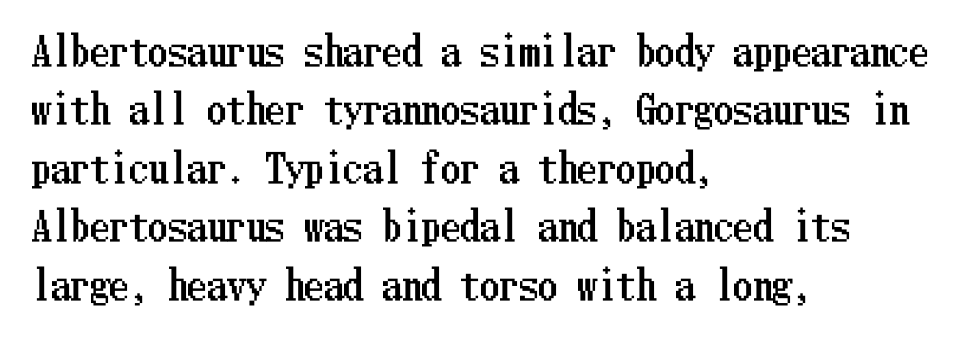
Q: Is the text italic (slanted)? A: No, it is upright.
Q: Is the text underlined? A: No.
Q: How is the paragraph aligned? A: Left-aligned.
Q: Is the spacing between letters normal or unusually wide? A: Normal.
Q: Is the spacing between lines tight, normal or loose? A: Normal.
Q: Width (condensed, normal, or wide)? A: Condensed.
Q: Stroke contrast? A: Low.
Q: x-height? A: Medium.
